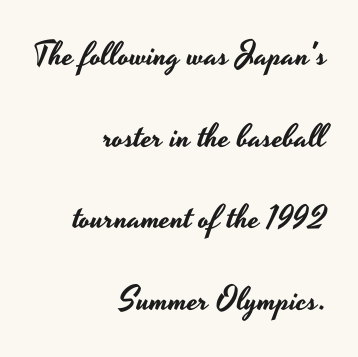
The image shows 33 px wide sans-serif type; set right-aligned, loose line spacing (2.47x), normal letter spacing, not underlined; low stroke contrast and a small x-height.
